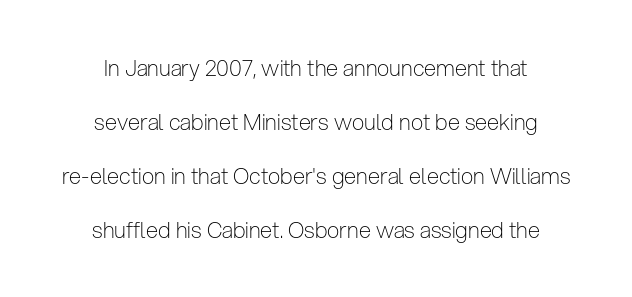
The image shows 22 px text type, upright; set centered, loose line spacing (2.45x), normal letter spacing, not underlined.
